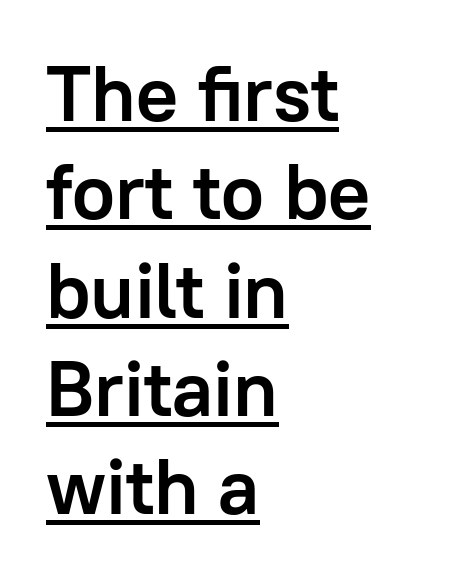
The image shows 78 px semibold sans-serif type, upright; set left-aligned, normal line spacing (1.26x), normal letter spacing, underlined; low stroke contrast and a medium x-height.
